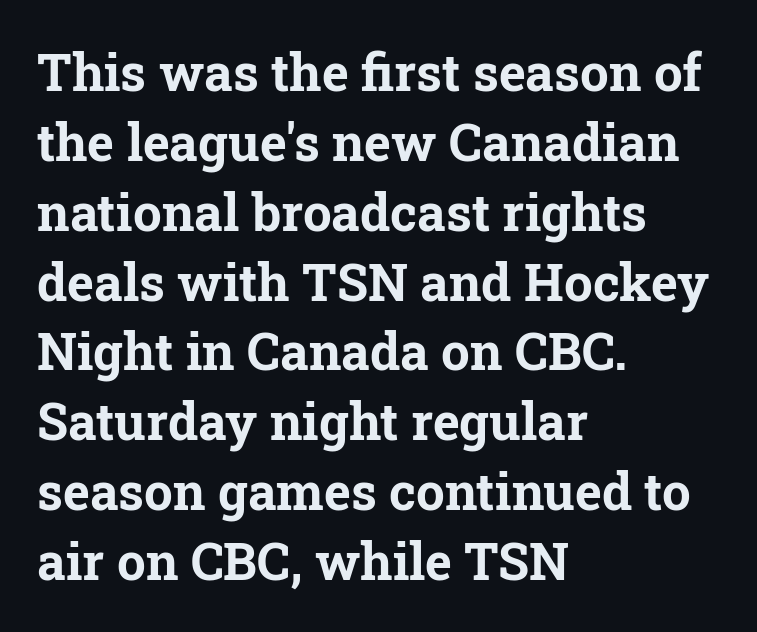
Regarding leading, the lines here are spaced in the standard way. If you drew a line through each stem, it would be perfectly vertical. The font family rendered here belongs to the serif group. The passage shown is typed in a proportional face where columns would drift.
